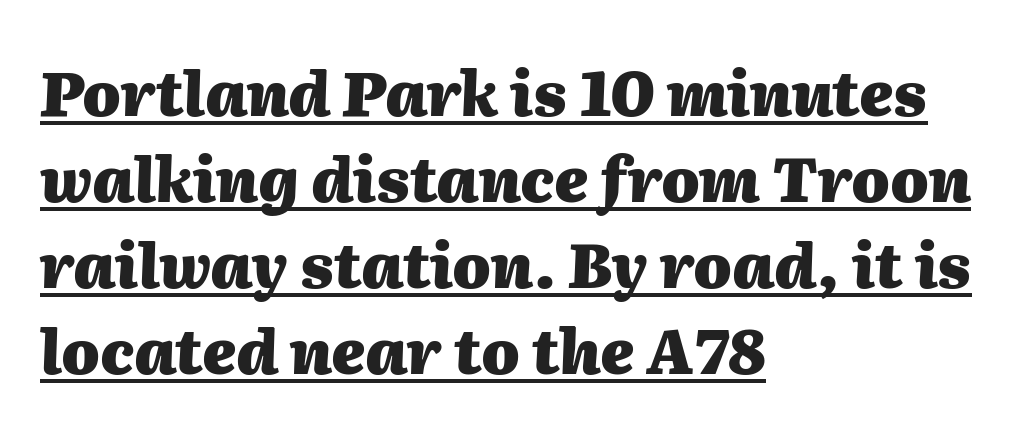
Spacing verdict: proportional, widths tailored to each character. Rows of type keep a routine distance in the vertical direction. A rule runs beneath these lines of type. The glyphs have the mass of a bold cut. Notice how the stems are inclined rather than vertical — that's the hallmark of italics.
